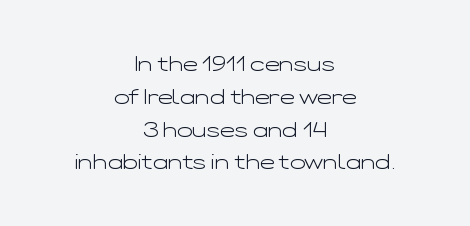
{"italic": "no", "bold": "no", "underline": "no", "align": "center", "line_spacing": "normal", "line_spacing_ratio": 1.64, "letter_spacing": "normal", "letter_spacing_em": 0.0, "glyph_px": 20}
